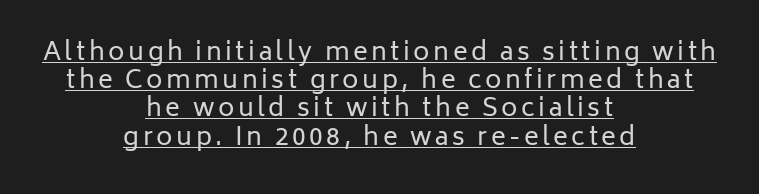
The image shows 25 px text type, upright; set centered, tight line spacing (1.13x), underlined.
